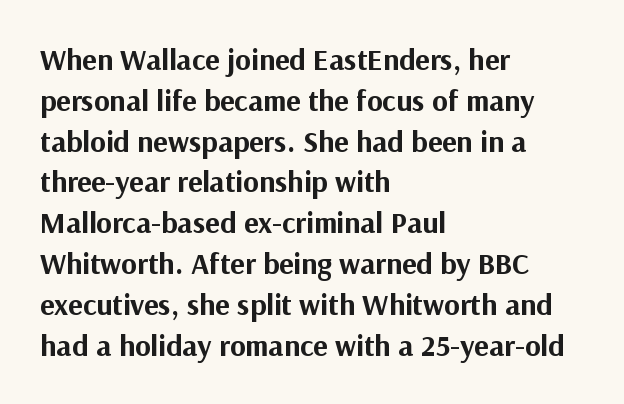
Is the type bold? Yes — the strokes are clearly thick and heavy. Check under the words: just untouched page. These lines sit exactly where default settings would place them. The lettering holds an erect, upright posture throughout.
